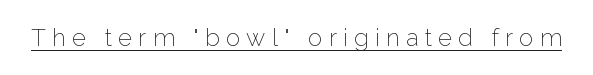
{"italic": "no", "bold": "no", "underline": "yes", "letter_spacing": "wide", "letter_spacing_em": 0.26, "glyph_px": 24}
